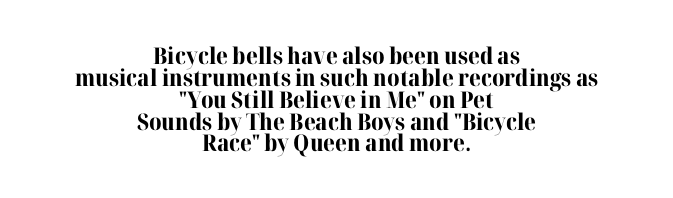
The image shows 23 px bold type, upright; set centered, tight line spacing (0.95x), normal letter spacing, not underlined.
